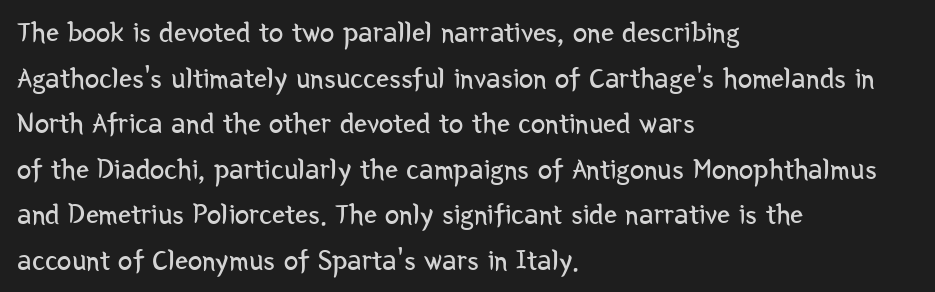
{"serif": "no", "italic": "no", "bold": "no", "weight": "regular", "width": "condensed", "stroke_contrast": "low", "x_height": "medium", "monospaced": "no", "underline": "no", "align": "left", "line_spacing": "normal", "line_spacing_ratio": 1.57, "letter_spacing": "normal", "letter_spacing_em": 0.0, "glyph_px": 29}
